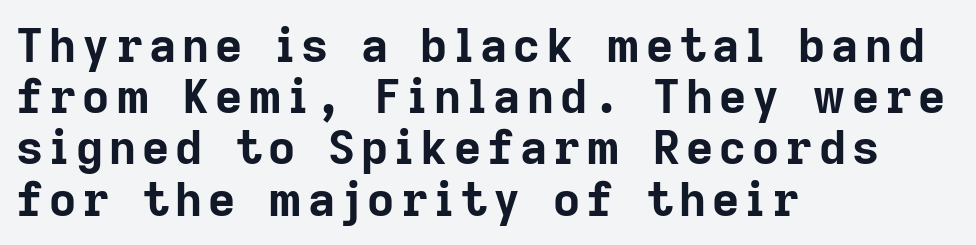
The zone under the glyphs is completely vacant. Note the varied advance widths — an 'i' is clearly narrower than an 'm'. Font category for this specimen: sans-serif. The leading is snug, giving the passage a crowded texture.
